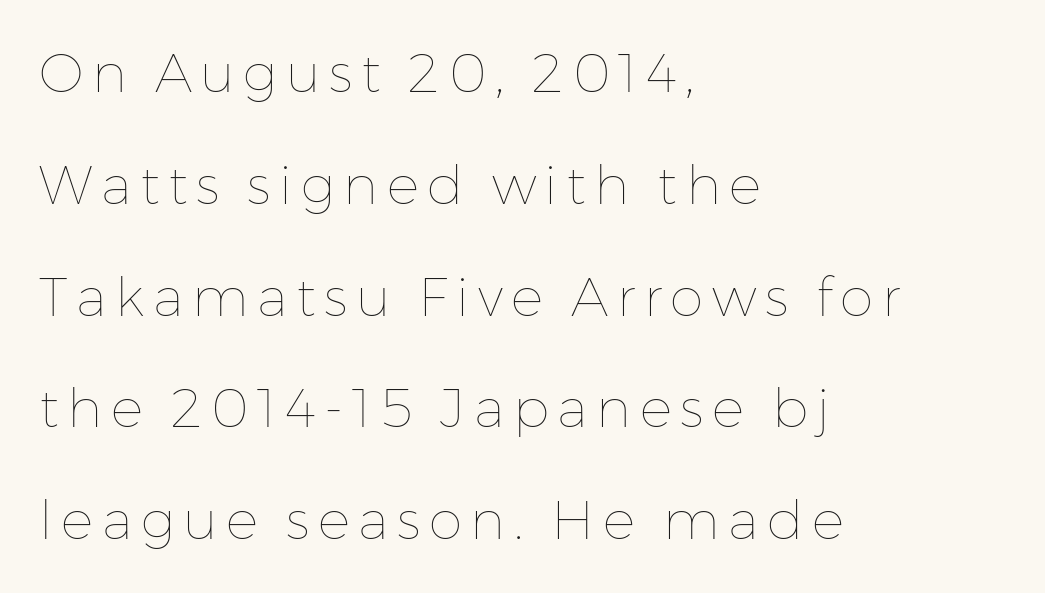
Q: Is the text bold? A: No.
Q: Is the text italic (slanted)? A: No, it is upright.
Q: Is the text underlined? A: No.
Q: How is the paragraph aligned? A: Left-aligned.
Q: Is the spacing between lines tight, normal or loose? A: Loose.
Q: Width (condensed, normal, or wide)? A: Normal.
Q: Stroke contrast? A: Low.
Q: x-height? A: Medium.
Q: Monospaced? A: No.
